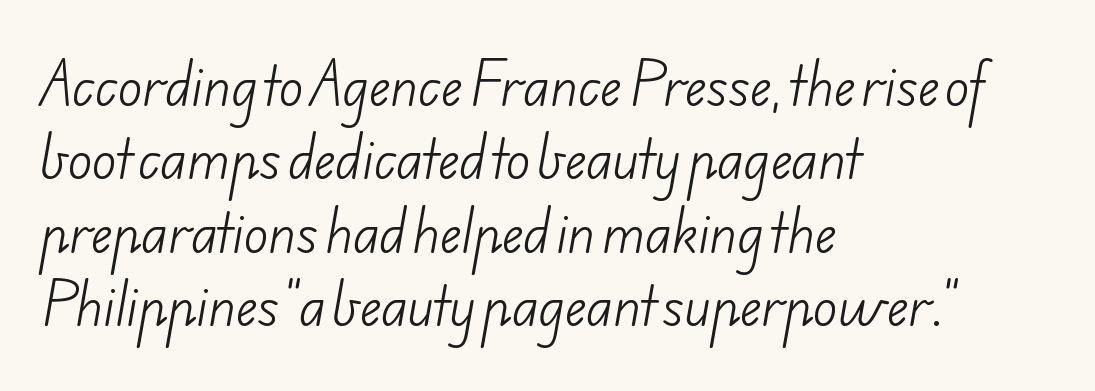
The font sits on the lighter half of the weight spectrum, regular included. This sample has the flowing, uneven cadence of proportional lettering. Is this a sans? Yes — the strokes have no serifs. In CSS terms this would be text-align: left. The passage shown is not underscored anywhere. Inter-character spacing is left at the font's built-in metrics.
